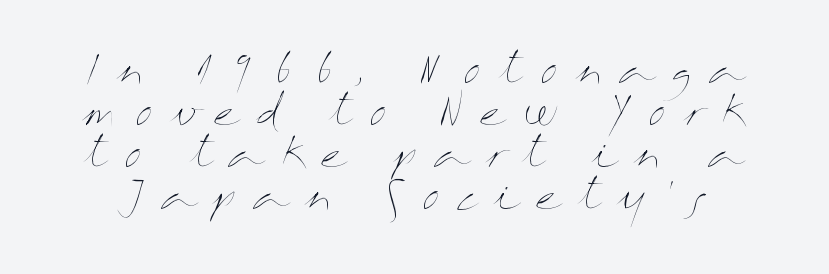
{"bold": "no", "weight": "thin", "width": "wide", "stroke_contrast": "medium", "x_height": "medium", "monospaced": "no", "underline": "no", "line_spacing": "tight", "line_spacing_ratio": 1.05, "letter_spacing": "wide", "letter_spacing_em": 0.41, "glyph_px": 40}
